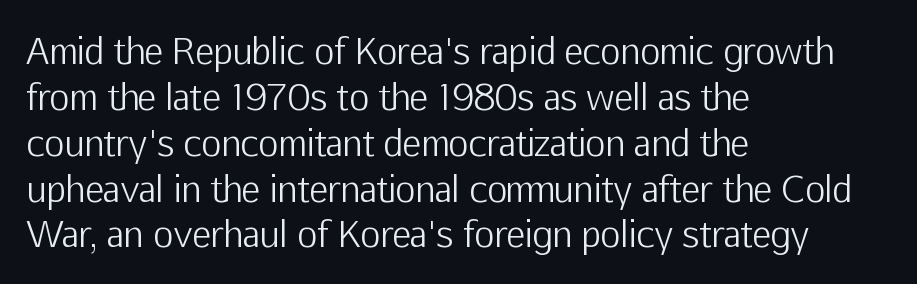
Q: Is the text bold? A: No.
Q: Is the text italic (slanted)? A: No, it is upright.
Q: Is the typeface a serif or a sans-serif typeface? A: Sans-serif.
Q: Is the text underlined? A: No.
Q: How is the paragraph aligned? A: Left-aligned.
Q: Is the spacing between letters normal or unusually wide? A: Normal.
Q: Is the spacing between lines tight, normal or loose? A: Normal.
Q: Width (condensed, normal, or wide)? A: Normal.
Q: Stroke contrast? A: Low.
Q: x-height? A: Medium.
Q: Monospaced? A: No.
